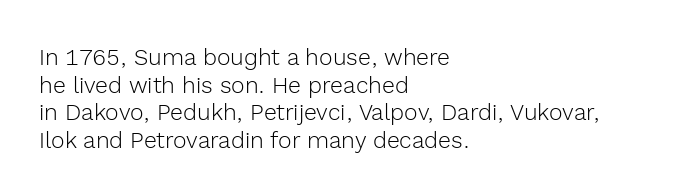
{"italic": "no", "bold": "no", "underline": "no", "align": "left", "line_spacing_ratio": 1.2, "letter_spacing": "normal", "letter_spacing_em": 0.0, "glyph_px": 23}
